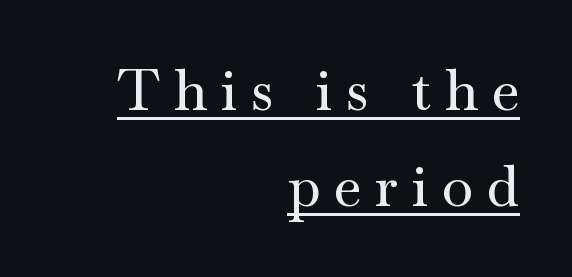
{"serif": "yes", "italic": "no", "width": "wide", "stroke_contrast": "medium", "x_height": "small", "monospaced": "no", "underline": "yes", "align": "right", "line_spacing": "normal", "line_spacing_ratio": 1.69, "letter_spacing": "wide", "letter_spacing_em": 0.24, "glyph_px": 57}
